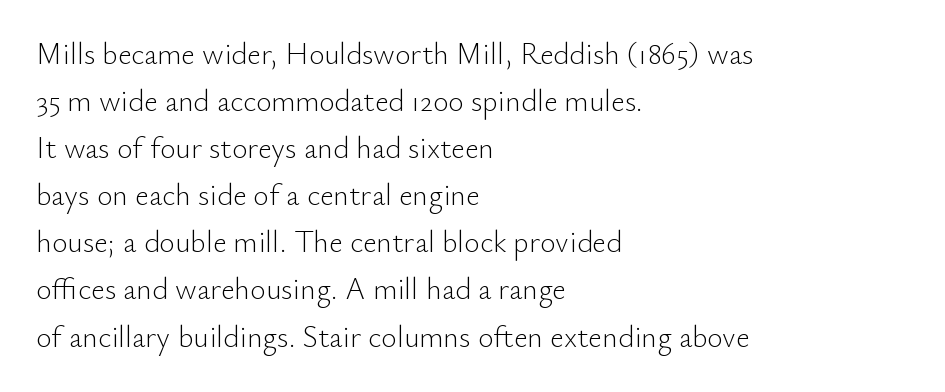
{"serif": "no", "italic": "no", "bold": "no", "weight": "light", "width": "normal", "stroke_contrast": "low", "x_height": "small", "monospaced": "no", "underline": "no", "align": "left", "line_spacing": "normal", "line_spacing_ratio": 1.57, "letter_spacing": "normal", "letter_spacing_em": 0.0, "glyph_px": 30}
